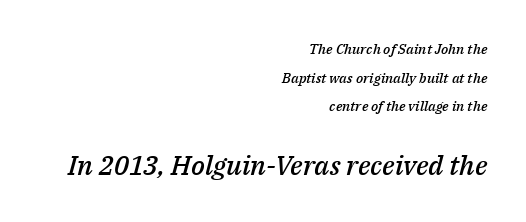
Posture: slanted. This sample uses plain, unmodified letter spacing. Whoever set this made the second block the dominant, larger element. Heft: intermediate — a semibold. This sample is right-justified, so line beginnings fall wherever the words allow. Students, observe: this is what heavily led, spacious text looks like.
